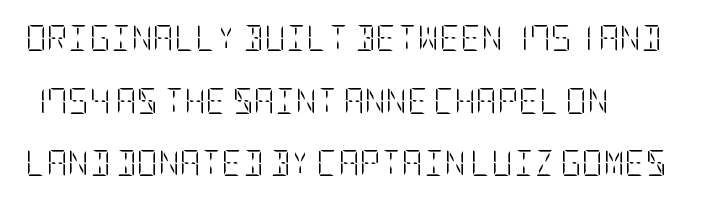
{"italic": "no", "bold": "no", "underline": "no", "align": "left", "line_spacing": "loose", "line_spacing_ratio": 2.41, "letter_spacing": "normal", "letter_spacing_em": 0.0, "glyph_px": 26}
